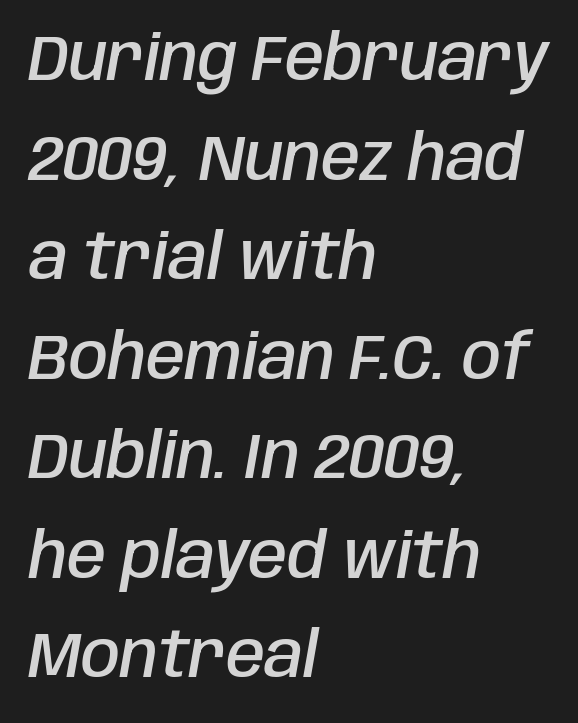
The letters advance in unequal steps, a hallmark of proportional type. It's the slanting kind of type. A typesetter would call this leading conventional body-copy spacing. There is no visible air inserted between adjacent glyphs.
